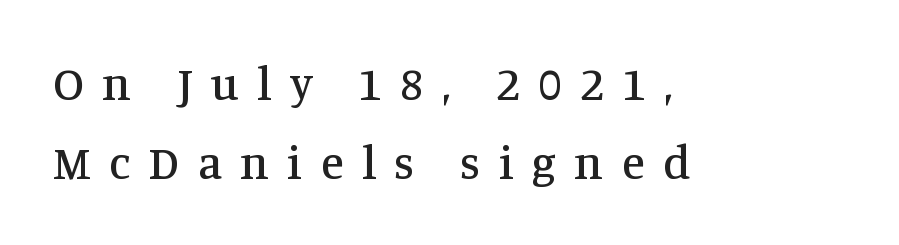
{"serif": "yes", "italic": "no", "width": "normal", "stroke_contrast": "medium", "x_height": "large", "monospaced": "no", "underline": "no", "align": "left", "line_spacing": "normal", "line_spacing_ratio": 1.69, "letter_spacing": "wide", "letter_spacing_em": 0.39, "glyph_px": 47}
